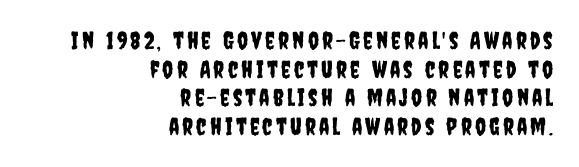
Letters rest on an invisible, unmarked baseline. These lines were composed using upright roman letters. Horizontally, the lines are justified to the trailing edge only.
